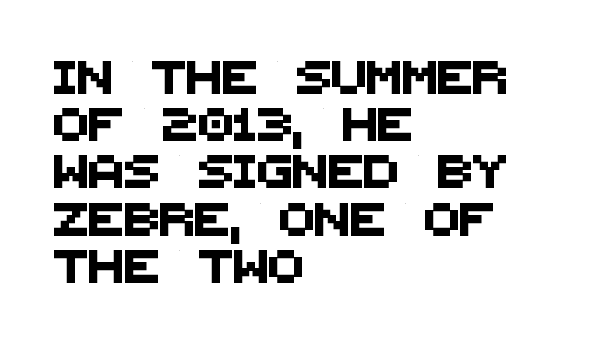
{"serif": "no", "width": "normal", "stroke_contrast": "medium", "x_height": "large", "monospaced": "no", "underline": "no", "align": "left", "line_spacing": "normal", "line_spacing_ratio": 1.43, "letter_spacing": "normal", "letter_spacing_em": 0.0, "glyph_px": 33}
